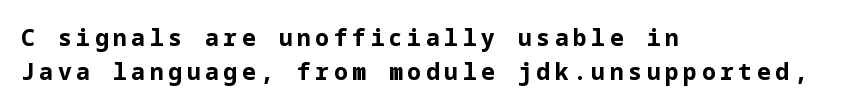
Honestly, the row spacing looks completely unremarkable. The letters stand upright; this is a roman face. A dark, heavy texture on the line: the type is bold. Left-aligned paragraph, ragged on the right. Display-style spreading of the glyphs; the letterfit is very open.
